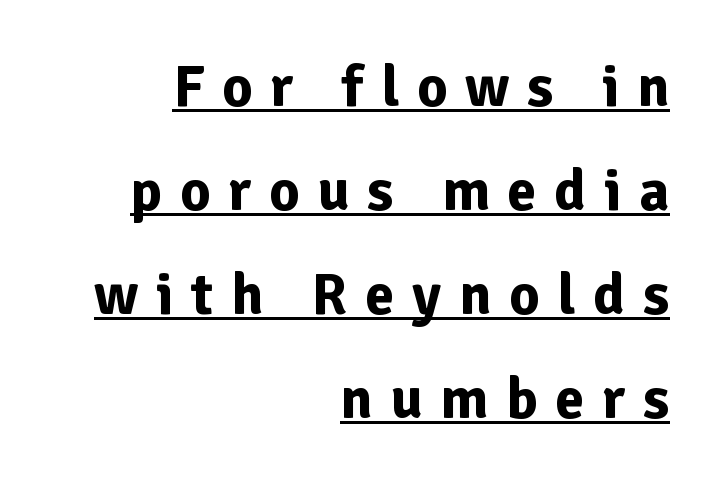
Q: Is the text bold? A: Yes.
Q: Is the text italic (slanted)? A: No, it is upright.
Q: Is the typeface a serif or a sans-serif typeface? A: Sans-serif.
Q: Is the text underlined? A: Yes.
Q: How is the paragraph aligned? A: Right-aligned.
Q: Is the spacing between letters normal or unusually wide? A: Unusually wide.
Q: Width (condensed, normal, or wide)? A: Normal.
Q: Stroke contrast? A: Low.
Q: x-height? A: Medium.
Q: Monospaced? A: No.
